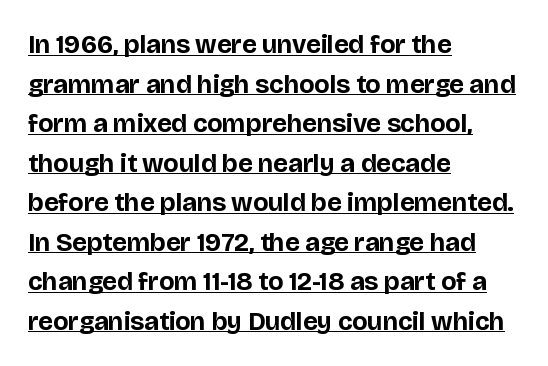
The image shows 26 px bold type, upright; set left-aligned, normal line spacing (1.52x), normal letter spacing, underlined.
